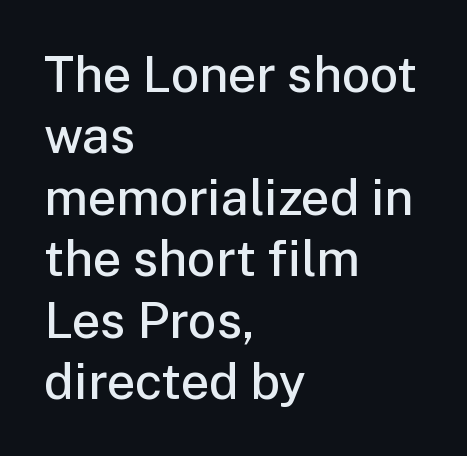
Q: Is the text bold? A: Semi-bold.
Q: Is the text italic (slanted)? A: No, it is upright.
Q: Is the typeface a serif or a sans-serif typeface? A: Sans-serif.
Q: Is the text underlined? A: No.
Q: How is the paragraph aligned? A: Left-aligned.
Q: Is the spacing between letters normal or unusually wide? A: Normal.
Q: Width (condensed, normal, or wide)? A: Normal.
Q: Stroke contrast? A: Low.
Q: x-height? A: Medium.
Q: Monospaced? A: No.
